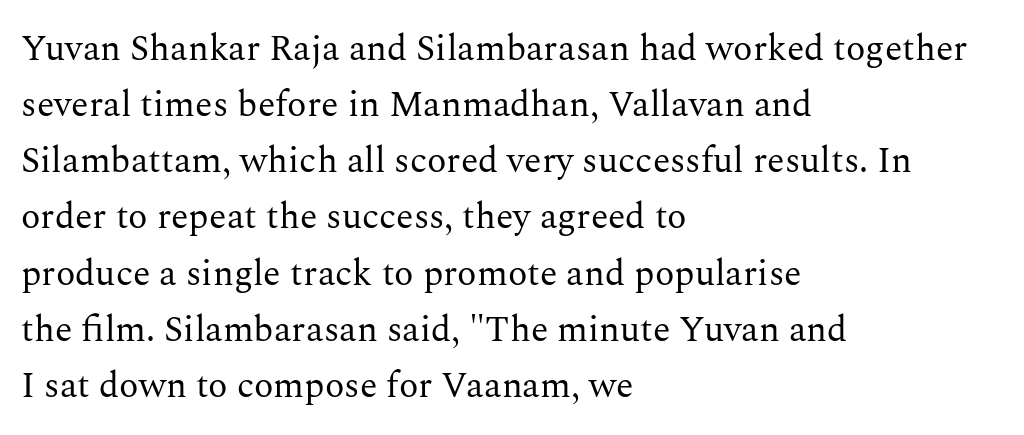
In terms of leading, this rendering sits right in the middle. Horizontally, the lines are justified to the leading edge only. Check under the words: just untouched page. Stems here are at most as thick as an everyday book face.
